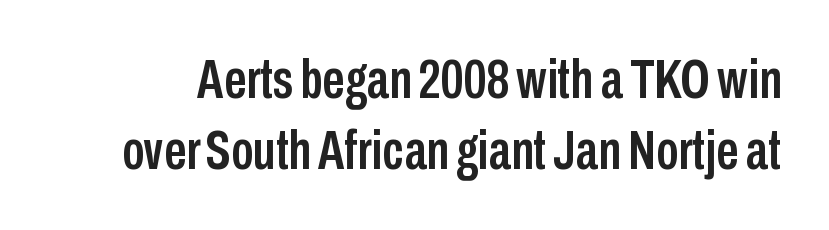
{"serif": "no", "italic": "no", "width": "condensed", "stroke_contrast": "low", "x_height": "medium", "monospaced": "no", "underline": "no", "line_spacing": "normal", "line_spacing_ratio": 1.27, "letter_spacing": "normal", "letter_spacing_em": 0.0, "glyph_px": 56}
